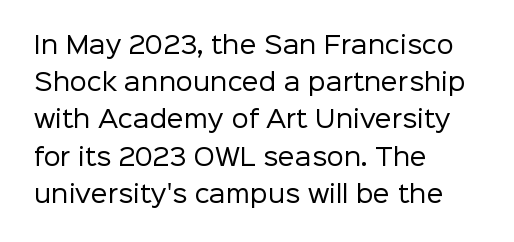
Ordinary non-slanted type is in use. This sample uses plain, unmodified letter spacing. Has an underline been added? It has not. The designer left line spacing at the default. The cut favours lightness, reaching ordinary text weight at its darkest. Layout note: lines flush left.
